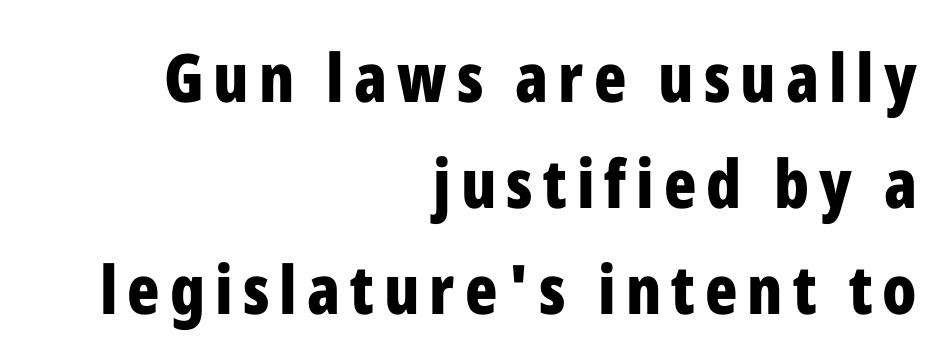
The image shows 67 px bold, condensed sans-serif type, upright; set right-aligned, normal line spacing (1.58x), not underlined; low stroke contrast and a medium x-height.
